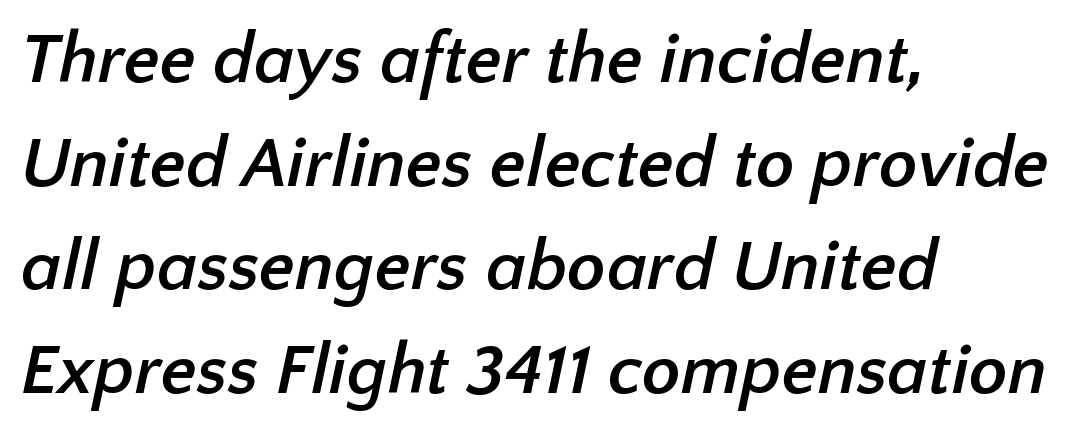
{"serif": "no", "bold": "yes", "weight": "semibold", "width": "normal", "stroke_contrast": "low", "x_height": "medium", "monospaced": "no", "underline": "no", "align": "left", "line_spacing": "normal", "line_spacing_ratio": 1.46, "letter_spacing": "normal", "letter_spacing_em": 0.0, "glyph_px": 71}
